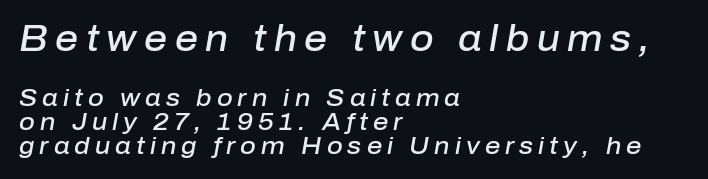
Q: Is the text bold? A: Semi-bold.
Q: Is the text italic (slanted)? A: Yes, it leans right by about 10 degrees.
Q: Is the text underlined? A: No.
Q: How is the paragraph aligned? A: Left-aligned.
Q: Is the spacing between letters normal or unusually wide? A: Unusually wide.
Q: Is the spacing between lines tight, normal or loose? A: Tight.
Q: Which block of text is set in a larger size, the first (top) or the second (bottom)? A: The first (top) one.
Q: Width (condensed, normal, or wide)? A: Normal.
Q: Stroke contrast? A: Low.
Q: x-height? A: Medium.
Q: Monospaced? A: No.
